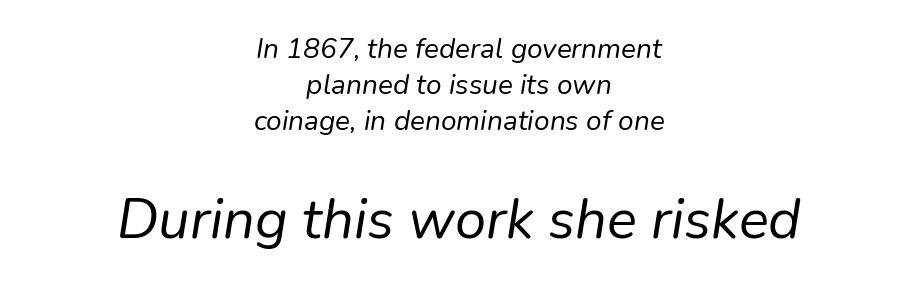
{"italic": "yes", "lean": "right", "slant_degrees": 9, "bold": "no", "weight": "regular", "width": "normal", "stroke_contrast": "low", "x_height": "medium", "monospaced": "no", "underline": "no", "align": "center", "line_spacing": "normal", "line_spacing_ratio": 1.28, "letter_spacing": "normal", "letter_spacing_em": 0.0, "larger_block": "second", "size_ratio": 2.0, "glyph_px": 56}
